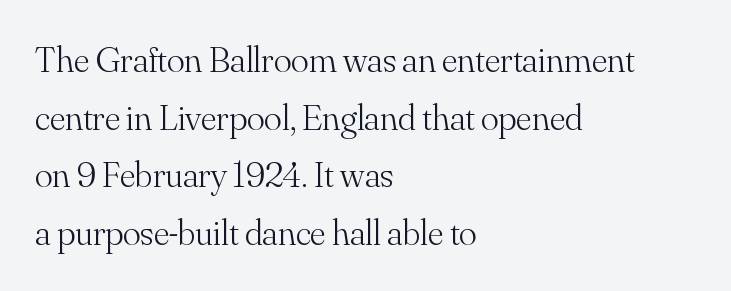
The image shows 37 px light serif type, upright; set left-aligned, normal line spacing (1.56x), normal letter spacing, not underlined; medium stroke contrast and a small x-height.
